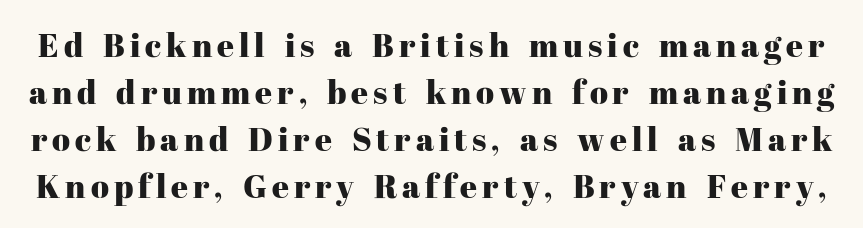
Q: Is the text italic (slanted)? A: No, it is upright.
Q: Is the typeface a serif or a sans-serif typeface? A: Serif.
Q: Is the text underlined? A: No.
Q: Is the spacing between lines tight, normal or loose? A: Normal.
Q: Width (condensed, normal, or wide)? A: Normal.
Q: Stroke contrast? A: High.
Q: x-height? A: Medium.
Q: Monospaced? A: No.
